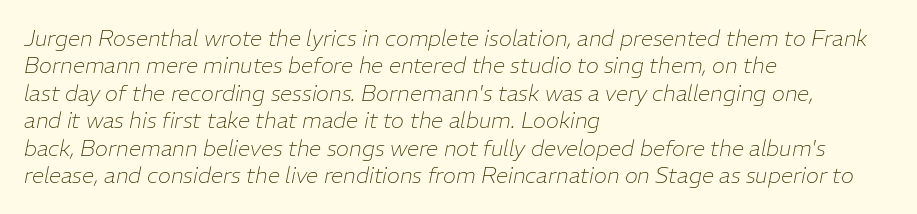
The image shows 22 px text type, italic (leaning right); set left-aligned, normal line spacing (1.25x), normal letter spacing, not underlined.
